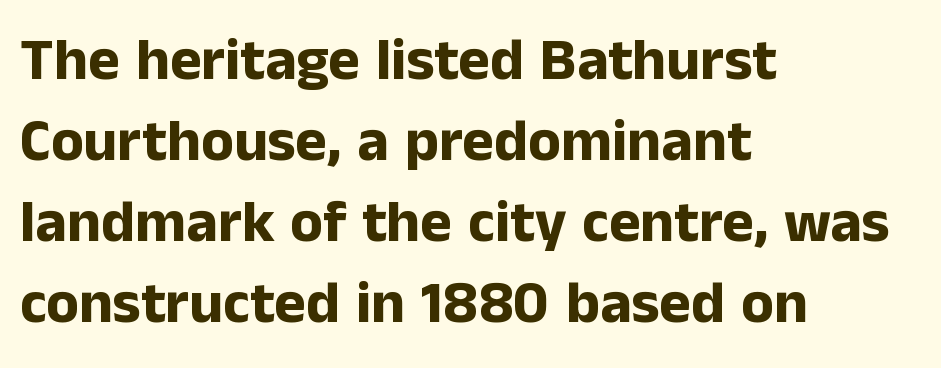
Strong, thick strokes mark this as bold type. The strip under each line holds only bare page. The lines are quadded left. Is this a fixed-width face? No — the glyphs have proportional, varying widths. The letterforms sit shoulder to shoulder at normal distance. Reading down the column, the eye jumps a familiar distance to each next line.
